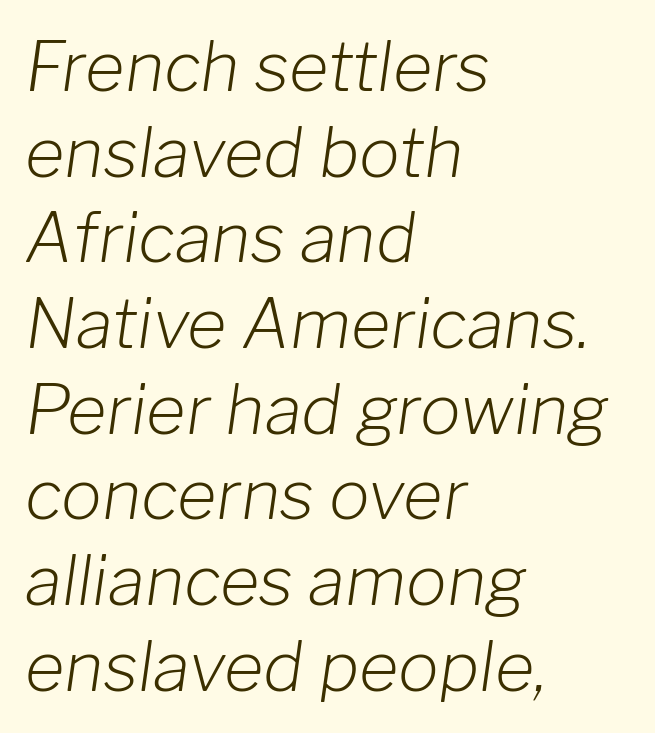
Each stroke keeps to a modest, everyday thickness or less. What's the leading like? Ordinary, nothing unusual. Letters rest on an invisible, unmarked baseline. Slanted lettering throughout.
